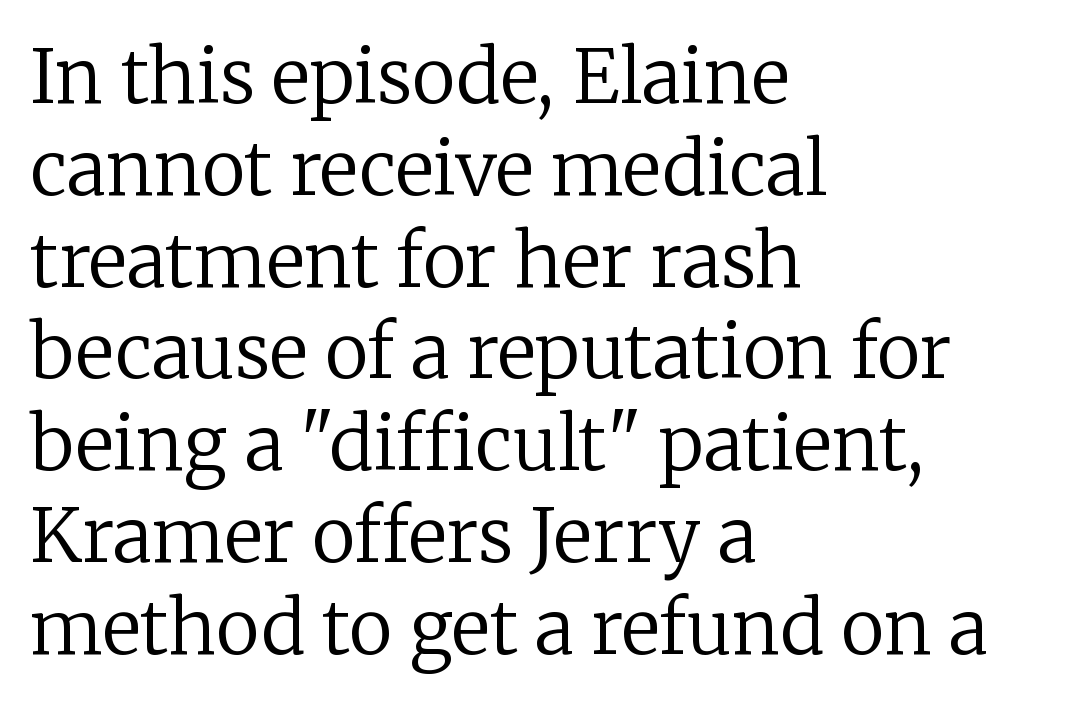
{"serif": "yes", "italic": "no", "bold": "no", "weight": "regular", "width": "normal", "stroke_contrast": "low", "x_height": "medium", "monospaced": "no", "underline": "no", "align": "left", "line_spacing_ratio": 1.24, "letter_spacing": "normal", "letter_spacing_em": 0.0, "glyph_px": 74}
